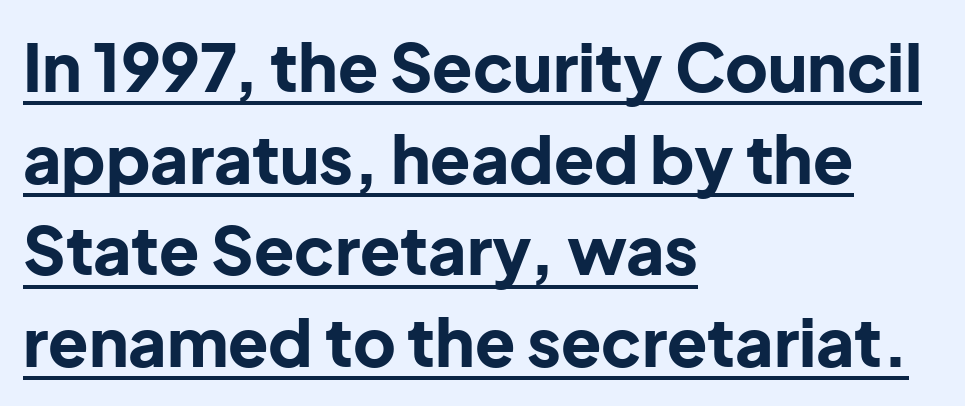
Q: Is the text bold? A: Yes.
Q: Is the text italic (slanted)? A: No, it is upright.
Q: Is the typeface a serif or a sans-serif typeface? A: Sans-serif.
Q: Is the text underlined? A: Yes.
Q: How is the paragraph aligned? A: Left-aligned.
Q: Is the spacing between letters normal or unusually wide? A: Normal.
Q: Is the spacing between lines tight, normal or loose? A: Normal.
Q: Width (condensed, normal, or wide)? A: Normal.
Q: Stroke contrast? A: Low.
Q: x-height? A: Medium.
Q: Monospaced? A: No.
